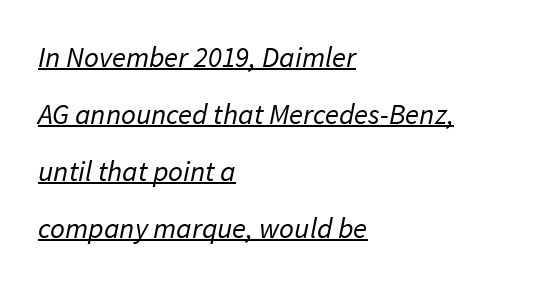
{"serif": "no", "bold": "no", "weight": "regular", "width": "normal", "stroke_contrast": "low", "x_height": "medium", "monospaced": "no", "underline": "yes", "align": "left", "line_spacing": "loose", "line_spacing_ratio": 1.96, "letter_spacing": "normal", "letter_spacing_em": 0.0, "glyph_px": 29}
